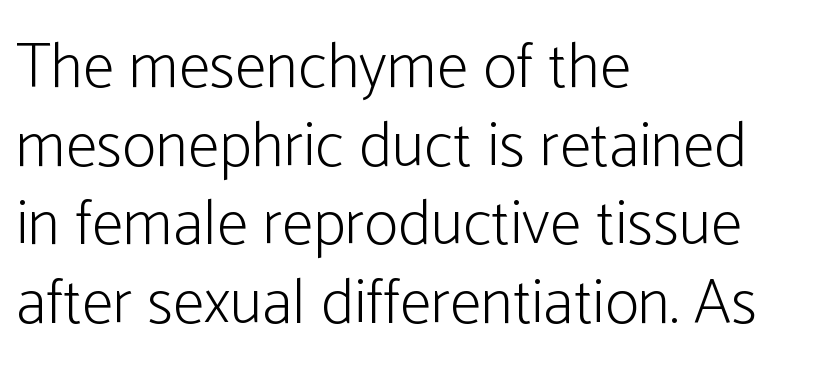
Q: Is the text bold? A: No.
Q: Is the text italic (slanted)? A: No, it is upright.
Q: Is the typeface a serif or a sans-serif typeface? A: Sans-serif.
Q: Is the text underlined? A: No.
Q: How is the paragraph aligned? A: Left-aligned.
Q: Is the spacing between letters normal or unusually wide? A: Normal.
Q: Width (condensed, normal, or wide)? A: Condensed.
Q: Stroke contrast? A: Low.
Q: x-height? A: Medium.
Q: Monospaced? A: No.
